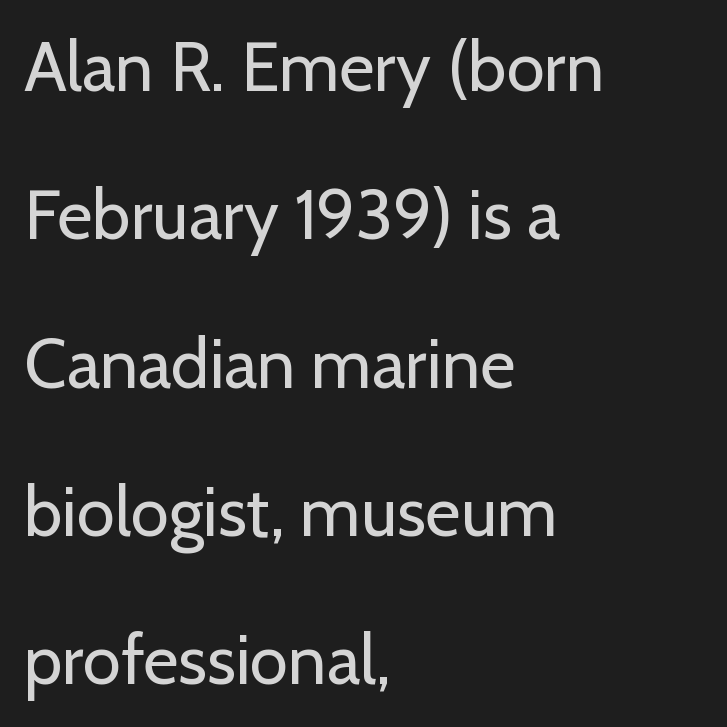
The image shows 69 px regular-weight sans-serif type, upright; set left-aligned, loose line spacing (2.15x), normal letter spacing, not underlined; low stroke contrast and a medium x-height.
